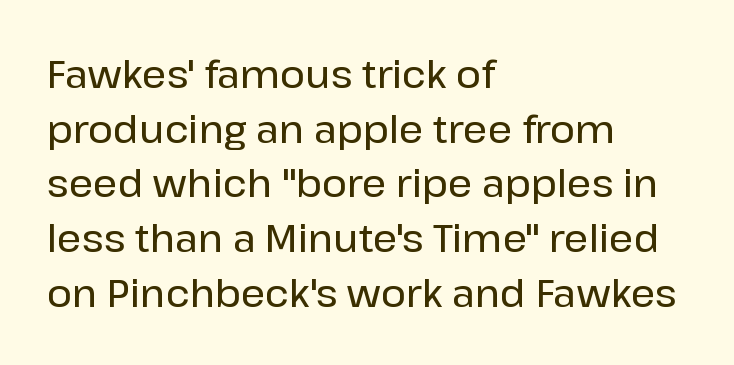
Q: Is the text italic (slanted)? A: No, it is upright.
Q: Is the typeface a serif or a sans-serif typeface? A: Sans-serif.
Q: Is the text underlined? A: No.
Q: How is the paragraph aligned? A: Left-aligned.
Q: Is the spacing between letters normal or unusually wide? A: Normal.
Q: Is the spacing between lines tight, normal or loose? A: Normal.
Q: Width (condensed, normal, or wide)? A: Normal.
Q: Stroke contrast? A: Low.
Q: x-height? A: Medium.
Q: Monospaced? A: No.
